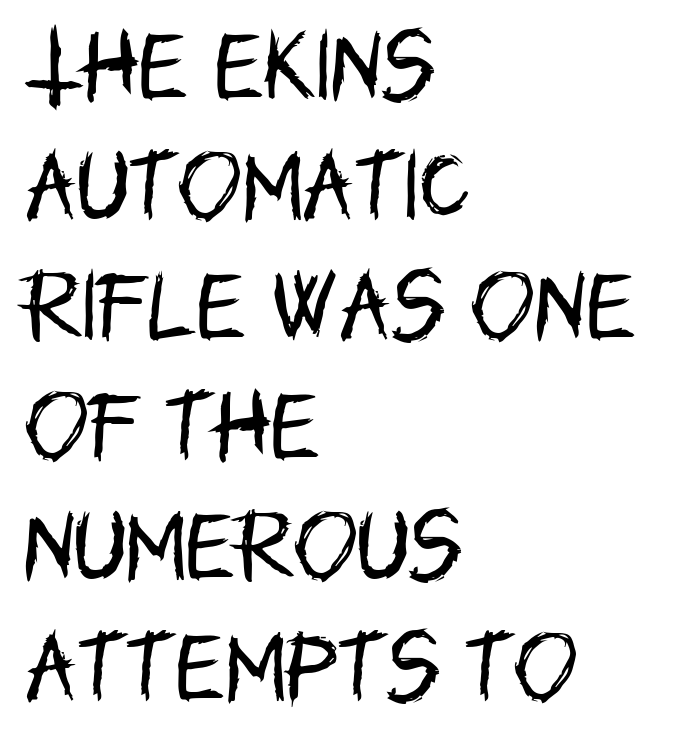
The face used here is proportionally spaced, like ordinary book or web type. The specimen omits any rule beneath the text block's lines. Tall strokes in this sample are plumb rather than angled. Normally led — the rows are evenly, conventionally spaced. Inter-character spacing is left at the font's built-in metrics. Unlike a traditional serif, this face leaves its strokes unadorned.
